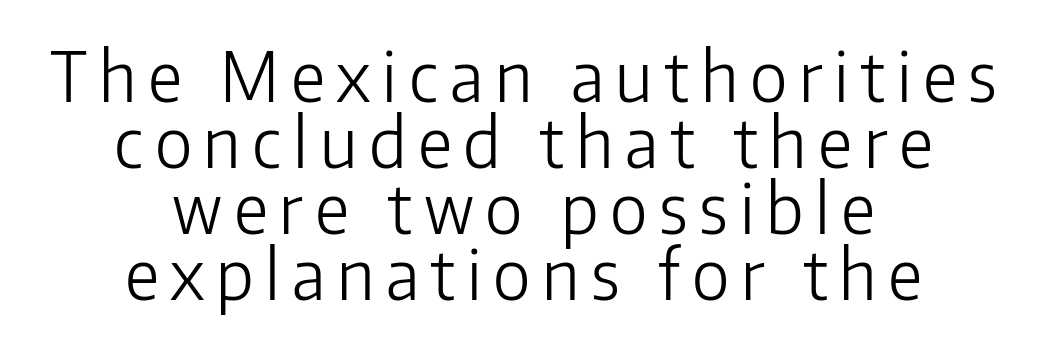
{"serif": "no", "italic": "no", "bold": "no", "weight": "light", "width": "normal", "stroke_contrast": "low", "x_height": "medium", "monospaced": "no", "underline": "no", "align": "center", "line_spacing": "tight", "line_spacing_ratio": 0.97, "glyph_px": 68}
